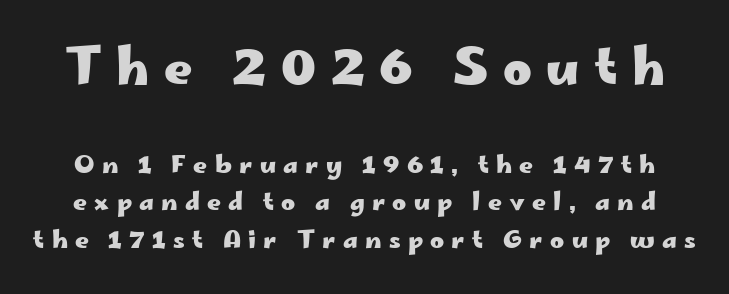
Honestly, the letter spacing is so wide it's the main thing you notice. Note the varied advance widths — an 'i' is clearly narrower than an 'm'. Regarding serifs, this sample does without them. Between these two stacked blocks, the higher one wins on size.
